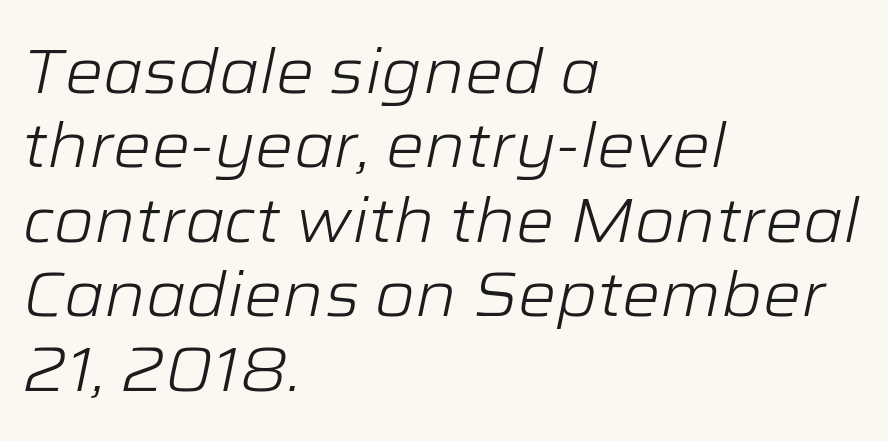
The image shows 61 px light, wide type, italic (leaning right); set left-aligned, line spacing 1.22x, normal letter spacing, not underlined; low stroke contrast and a medium x-height.
